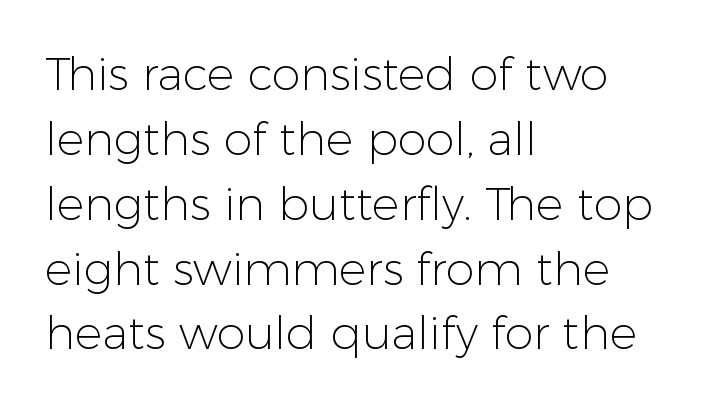
The image shows 46 px light sans-serif type, upright; set left-aligned, normal line spacing (1.41x), normal letter spacing, not underlined; low stroke contrast and a medium x-height.
